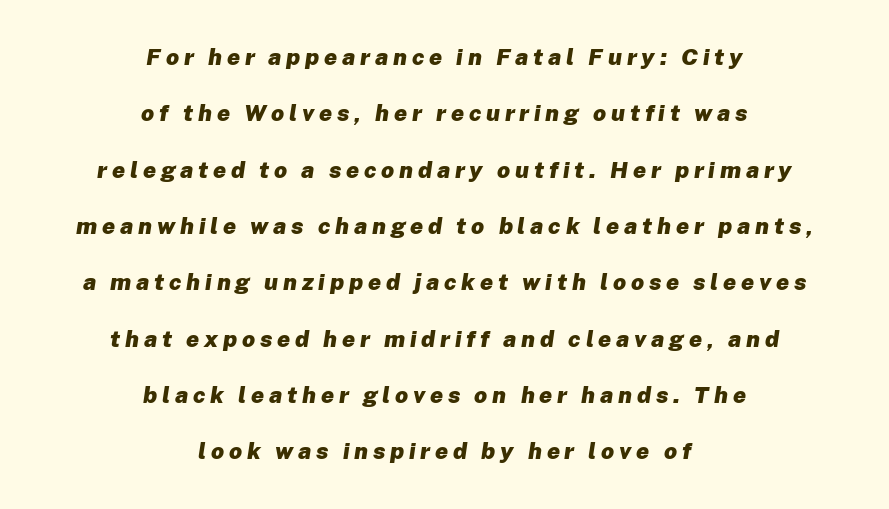
Both edges are ragged and mirror each other, which tells us the setting is centered. Underline: absent. Words appear elongated and porous because spacing is wide. Rows of type keep a wide berth in the vertical direction. The letters are bold, with thick, heavy strokes.
